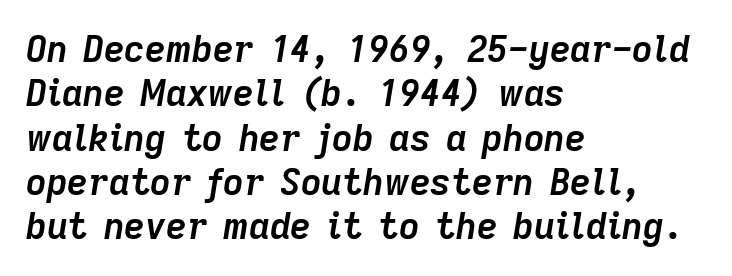
{"italic": "yes", "lean": "right", "slant_degrees": 9, "bold": "yes", "weight": "semibold", "width": "normal", "stroke_contrast": "low", "x_height": "medium", "monospaced": "no", "underline": "no", "align": "left", "line_spacing_ratio": 1.23, "letter_spacing": "normal", "letter_spacing_em": 0.0, "glyph_px": 36}
